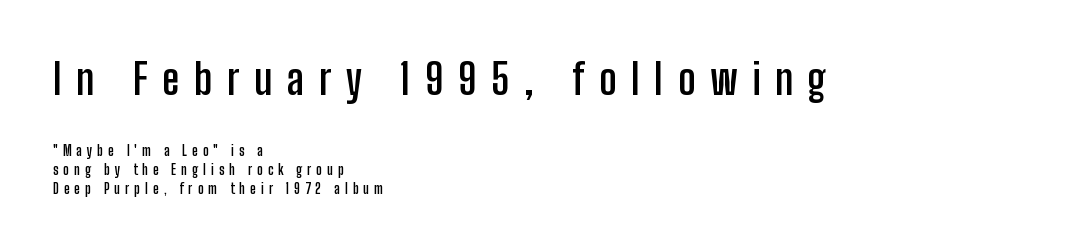
The image shows 42 px semibold, condensed sans-serif type, upright; set left-aligned, normal line spacing (1.33x), unusually wide letter spacing (+0.35 em), not underlined; the first (top) block is 3.0x larger; low stroke contrast and a medium x-height.
